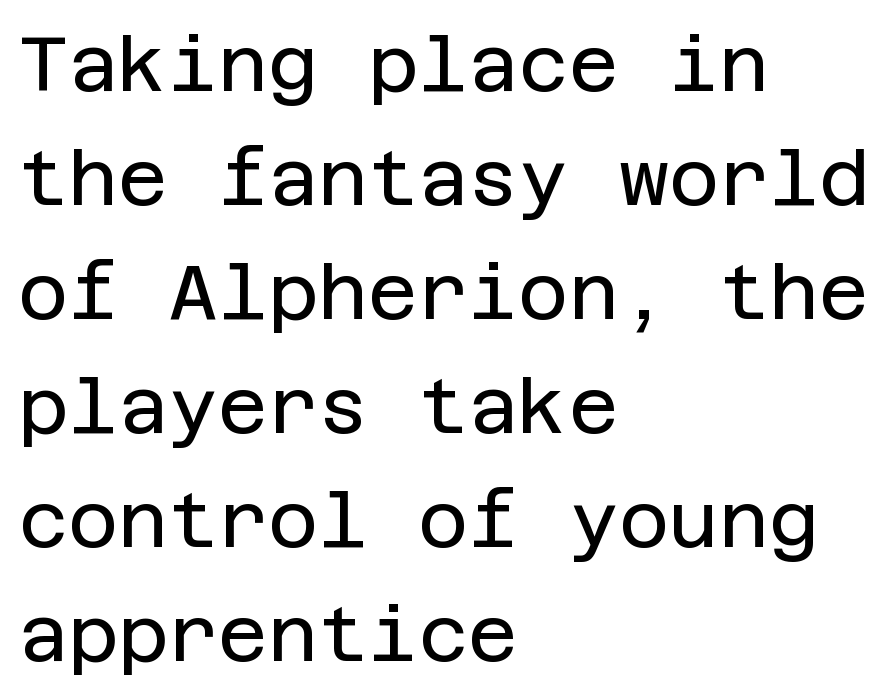
What kind of face is this? One without serifs — a sans. Weight class: somewhere from thin through regular. Interline gaps are of average width in this sample. If you drew a line through each stem, it would be perfectly vertical. Each word holds together tightly as a unit, with standard inter-letter gaps. Descenders hang freely into open space.
